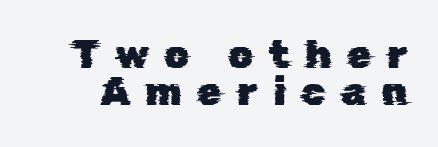
Think of a printed novel: that variable character pitch is what you see here. The font family rendered here belongs to the sans-serif group. The leading is snug, giving the passage a crowded texture. Loose tracking; the words dissolve into strings of separated letters.
